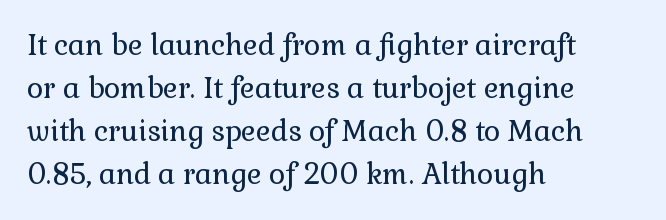
Is this a sans? No — the strokes have serifs. This sample has the flowing, uneven cadence of proportional lettering. Tall strokes in this sample are plumb rather than angled. The font sits on the lighter half of the weight spectrum, regular included. There is no visible air inserted between adjacent glyphs. Vertically, the passage feels balanced, rows spaced as you'd expect.
